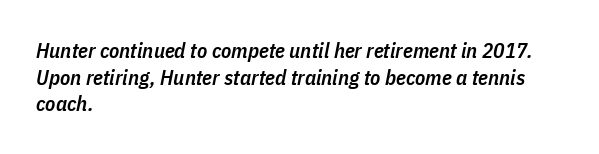
Interline gaps are of average width in this sample. Glance below the letters and you will spot only blank space. Teacher's note: observe the even left margin — that is flush-left alignment. Students, note that the glyphs here touch the page at normal intervals.
